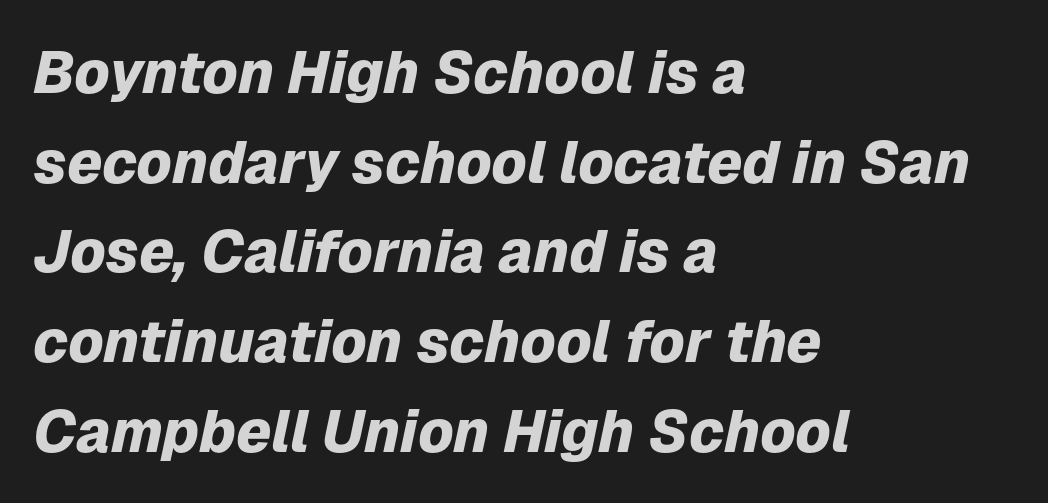
The image shows 59 px heavy type, italic (leaning right); set left-aligned, normal line spacing (1.52x), normal letter spacing, not underlined; low stroke contrast and a medium x-height.
